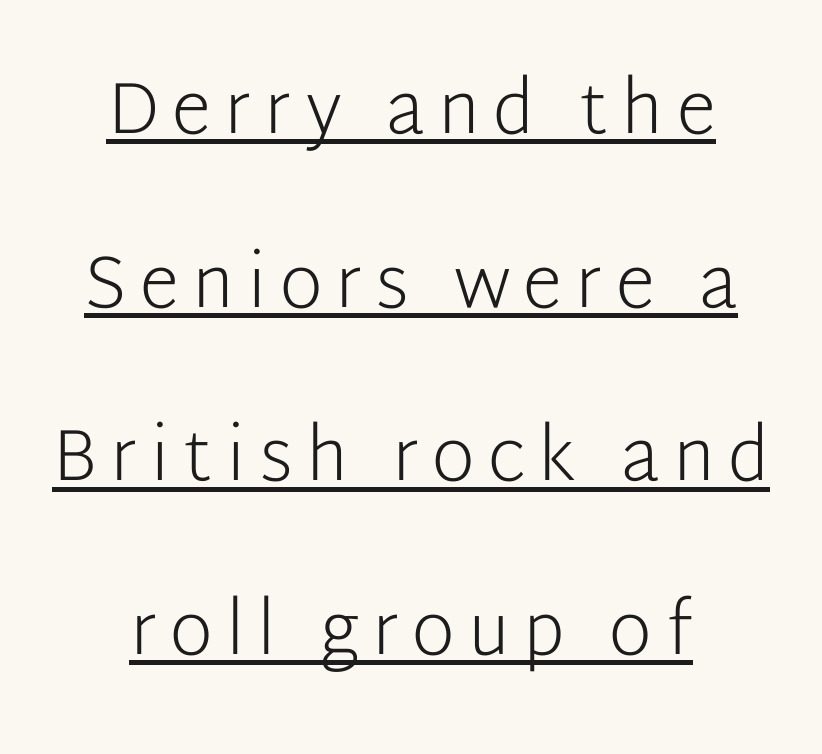
Check the space under the baseline: a stroke is drawn there. Whoever set this chose breathing room over compactness in the vertical rhythm. This sample uses a sans-serif face. The lines are quadded center. Stem width sits at or under what a default text font uses.
